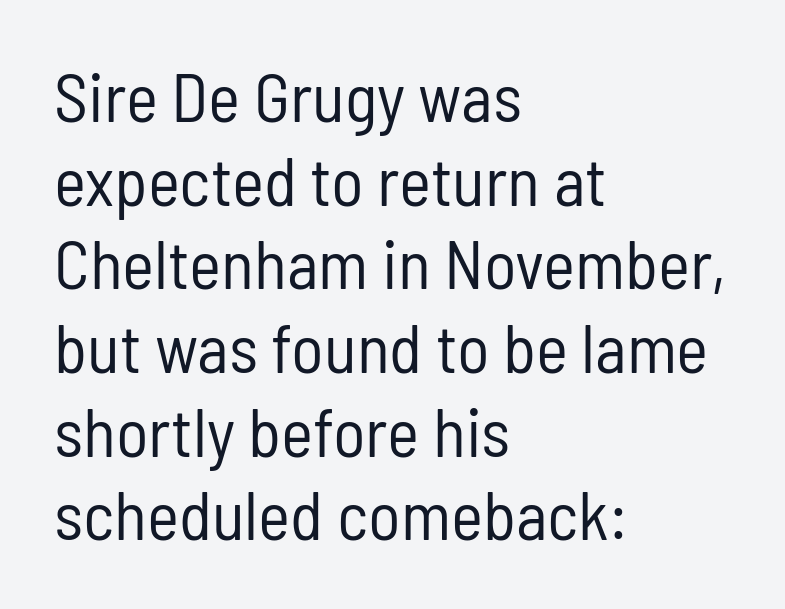
Q: Is the text bold? A: No.
Q: Is the text italic (slanted)? A: No, it is upright.
Q: Is the typeface a serif or a sans-serif typeface? A: Sans-serif.
Q: Is the text underlined? A: No.
Q: How is the paragraph aligned? A: Left-aligned.
Q: Is the spacing between letters normal or unusually wide? A: Normal.
Q: Width (condensed, normal, or wide)? A: Condensed.
Q: Stroke contrast? A: Low.
Q: x-height? A: Medium.
Q: Monospaced? A: No.
